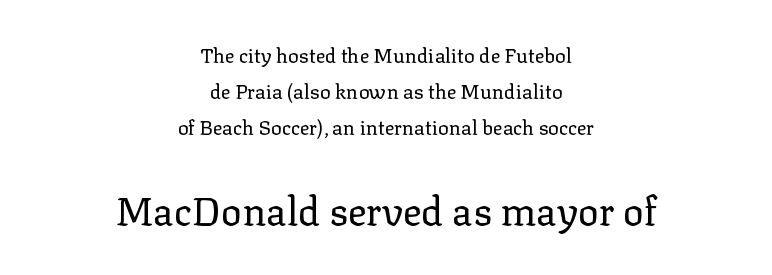
The image shows 39 px regular-weight serif type, upright; set centered, line spacing 1.79x, normal letter spacing, not underlined; the second (bottom) block is 1.95x larger; low stroke contrast and a medium x-height.
